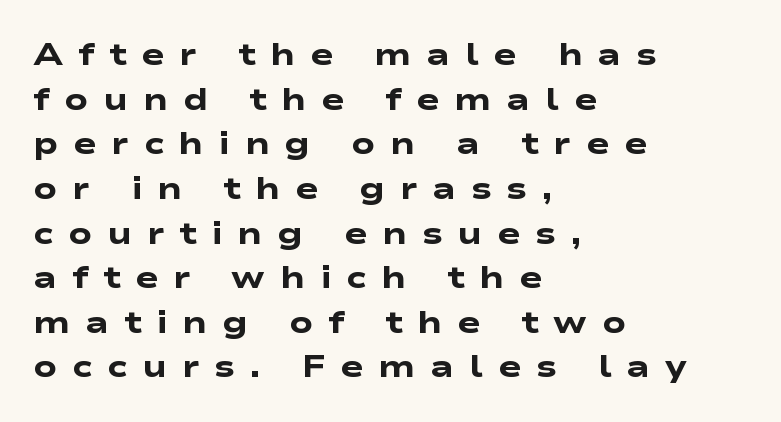
The image shows 31 px heavy, wide sans-serif type; set left-aligned, normal line spacing (1.44x), unusually wide letter spacing (+0.48 em), not underlined; low stroke contrast and a medium x-height.
